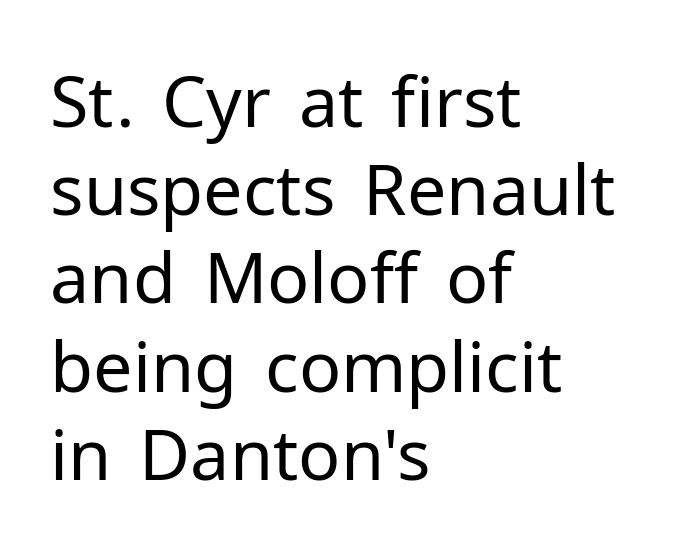
Q: Is the text bold? A: No.
Q: Is the text italic (slanted)? A: No, it is upright.
Q: Is the typeface a serif or a sans-serif typeface? A: Sans-serif.
Q: Is the text underlined? A: No.
Q: How is the paragraph aligned? A: Left-aligned.
Q: Is the spacing between letters normal or unusually wide? A: Normal.
Q: Is the spacing between lines tight, normal or loose? A: Normal.
Q: Width (condensed, normal, or wide)? A: Normal.
Q: Stroke contrast? A: Low.
Q: x-height? A: Medium.
Q: Monospaced? A: No.
